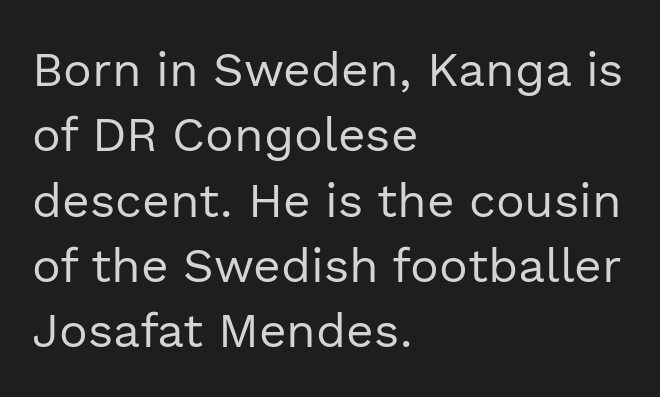
{"serif": "no", "italic": "no", "bold": "no", "weight": "regular", "width": "normal", "x_height": "medium", "monospaced": "no", "underline": "no", "align": "left", "line_spacing": "normal", "line_spacing_ratio": 1.36, "letter_spacing": "normal", "letter_spacing_em": 0.0, "glyph_px": 48}
